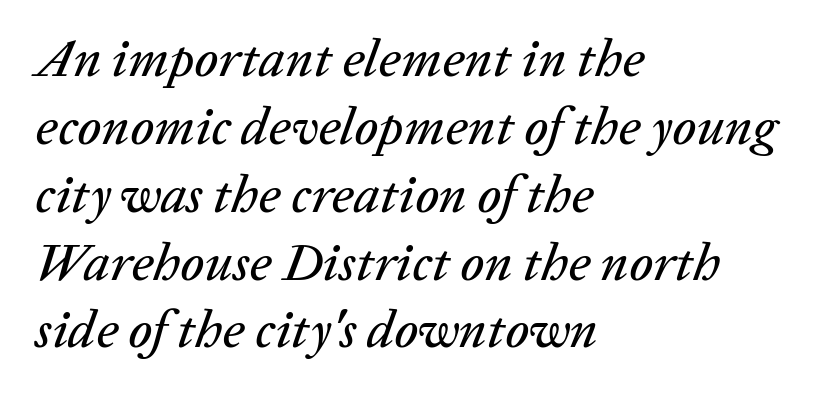
{"italic": "yes", "lean": "right", "slant_degrees": 20, "width": "normal", "stroke_contrast": "low", "x_height": "medium", "monospaced": "no", "underline": "no", "align": "left", "line_spacing": "normal", "line_spacing_ratio": 1.28, "letter_spacing": "normal", "letter_spacing_em": 0.0, "glyph_px": 53}
